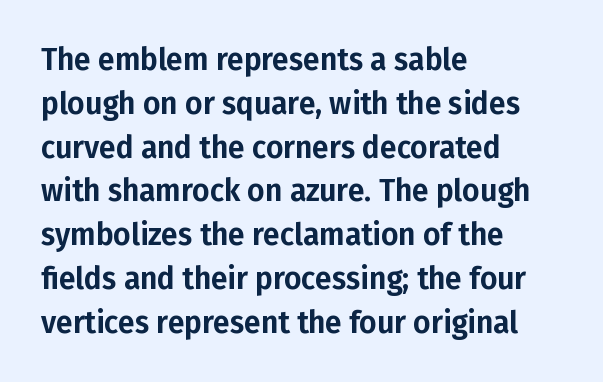
The image shows 30 px sans-serif type, upright; set left-aligned, normal line spacing (1.46x), normal letter spacing, not underlined; low stroke contrast and a medium x-height.
